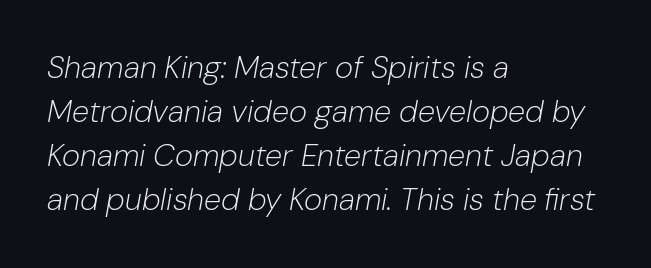
Q: Is the text bold? A: No.
Q: Is the text italic (slanted)? A: Yes, it leans right by about 10 degrees.
Q: Is the text underlined? A: No.
Q: How is the paragraph aligned? A: Left-aligned.
Q: Is the spacing between letters normal or unusually wide? A: Normal.
Q: Is the spacing between lines tight, normal or loose? A: Normal.
Q: Width (condensed, normal, or wide)? A: Normal.
Q: Stroke contrast? A: Low.
Q: x-height? A: Medium.
Q: Monospaced? A: No.
